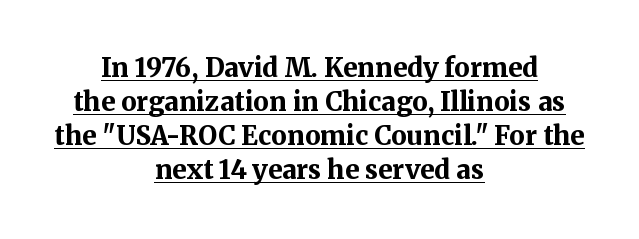
Short note: letters normally spaced. You can see a thin bar hugging the bottom of the glyphs. Strokes here are thick enough to call this a true bold. These lines are centered, leaving both edges ragged.
